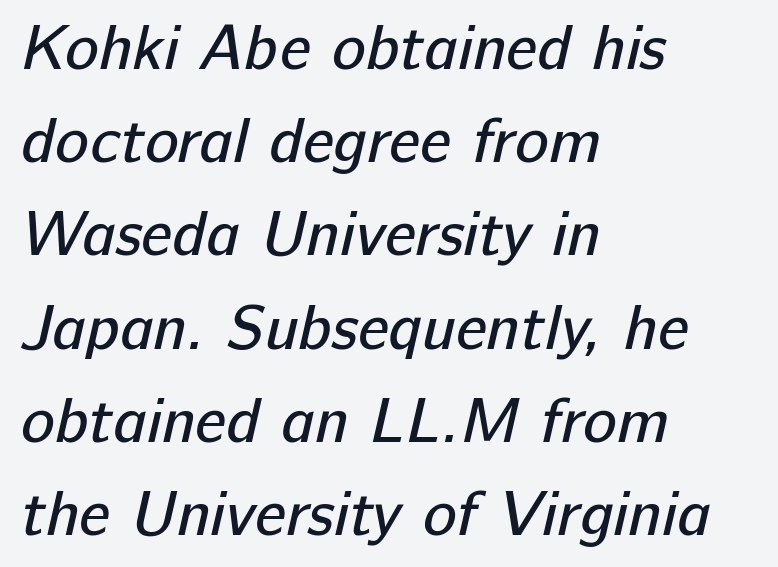
The image shows 63 px regular-weight sans-serif type; set left-aligned, normal line spacing (1.48x), normal letter spacing, not underlined; low stroke contrast and a medium x-height.
